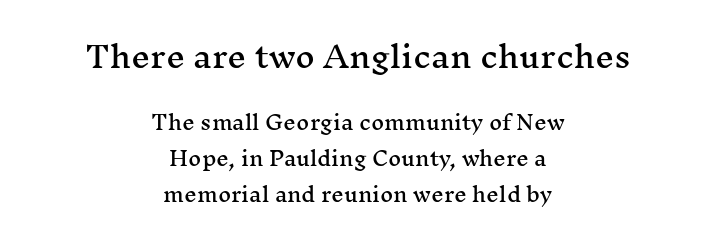
Layout note: lines centered. The rendering uses natural spacing where letterforms have individual widths. Unlike a clean sans, this face finishes its strokes with serifs. The face used here is rendered with its standard letterfit. A typesetter would mark this as roman, not italic.
